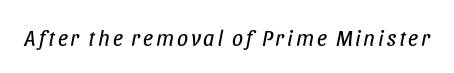
{"italic": "yes", "lean": "right", "slant_degrees": 11, "bold": "no", "underline": "no", "glyph_px": 22}
